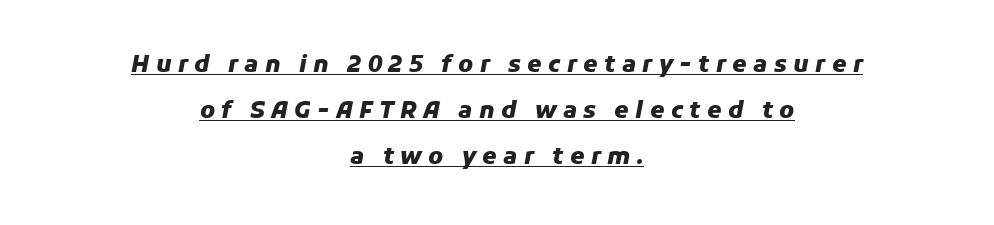
{"italic": "yes", "lean": "right", "slant_degrees": 11, "bold": "yes", "underline": "yes", "align": "center", "line_spacing": "loose", "line_spacing_ratio": 2.0, "letter_spacing": "wide", "letter_spacing_em": 0.28, "glyph_px": 23}
